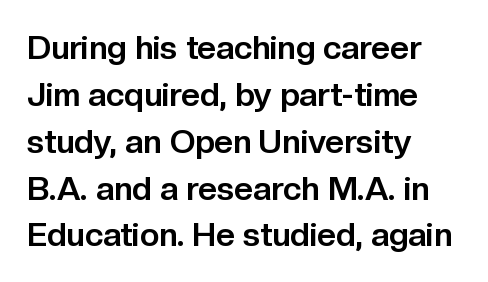
Typographically, this falls in the sans-serif category. Tall strokes in this sample are plumb rather than angled. Unmarked baselines from the first word to the last. Alignment: flush left. The strokes are fattened all the way to bold.
